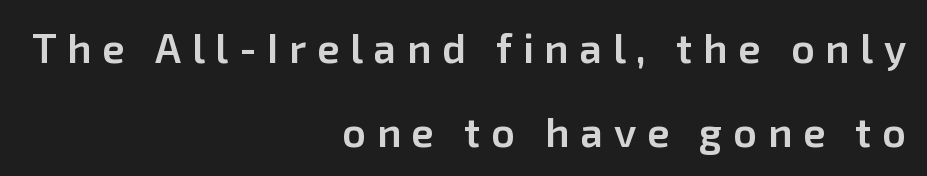
The image shows 41 px semibold sans-serif type, upright; set right-aligned, loose line spacing (2.04x), unusually wide letter spacing (+0.26 em), not underlined; low stroke contrast and a medium x-height.
